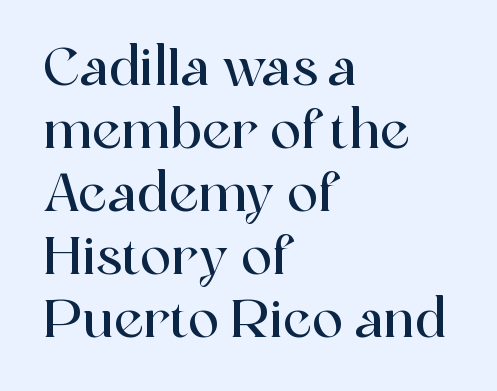
{"serif": "yes", "italic": "no", "width": "normal", "x_height": "medium", "monospaced": "no", "underline": "no", "align": "left", "line_spacing_ratio": 1.21, "letter_spacing": "normal", "letter_spacing_em": 0.0, "glyph_px": 52}
